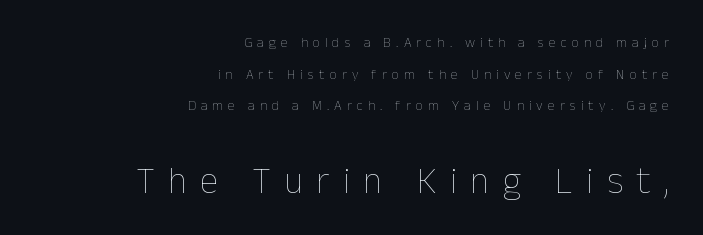
{"italic": "no", "bold": "no", "weight": "thin", "width": "normal", "stroke_contrast": "low", "x_height": "medium", "monospaced": "no", "underline": "no", "align": "right", "line_spacing": "loose", "line_spacing_ratio": 2.26, "letter_spacing": "wide", "letter_spacing_em": 0.36, "larger_block": "second", "size_ratio": 2.64, "glyph_px": 37}
